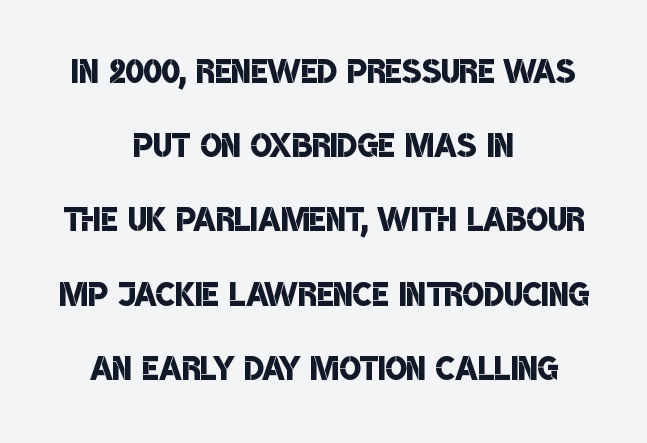
Q: Is the text bold? A: Semi-bold.
Q: Is the typeface a serif or a sans-serif typeface? A: Sans-serif.
Q: Is the text underlined? A: No.
Q: How is the paragraph aligned? A: Centered.
Q: Is the spacing between letters normal or unusually wide? A: Normal.
Q: Is the spacing between lines tight, normal or loose? A: Normal.
Q: Width (condensed, normal, or wide)? A: Condensed.
Q: Stroke contrast? A: Low.
Q: x-height? A: Large.
Q: Monospaced? A: No.
